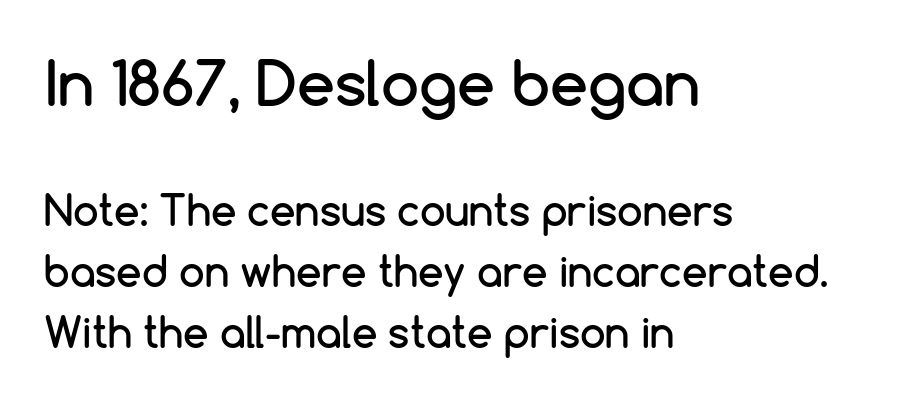
Q: Is the text italic (slanted)? A: No, it is upright.
Q: Is the typeface a serif or a sans-serif typeface? A: Sans-serif.
Q: Is the text underlined? A: No.
Q: How is the paragraph aligned? A: Left-aligned.
Q: Is the spacing between letters normal or unusually wide? A: Normal.
Q: Is the spacing between lines tight, normal or loose? A: Normal.
Q: Which block of text is set in a larger size, the first (top) or the second (bottom)? A: The first (top) one.
Q: Width (condensed, normal, or wide)? A: Normal.
Q: Stroke contrast? A: Low.
Q: x-height? A: Medium.
Q: Monospaced? A: No.
